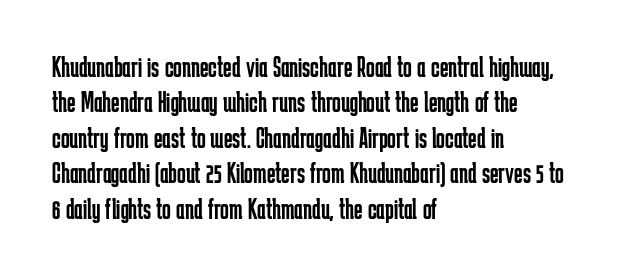
{"serif": "no", "italic": "no", "bold": "no", "weight": "regular", "width": "condensed", "stroke_contrast": "low", "x_height": "medium", "monospaced": "no", "underline": "no", "align": "left", "line_spacing_ratio": 1.22, "letter_spacing": "normal", "letter_spacing_em": 0.0, "glyph_px": 29}
